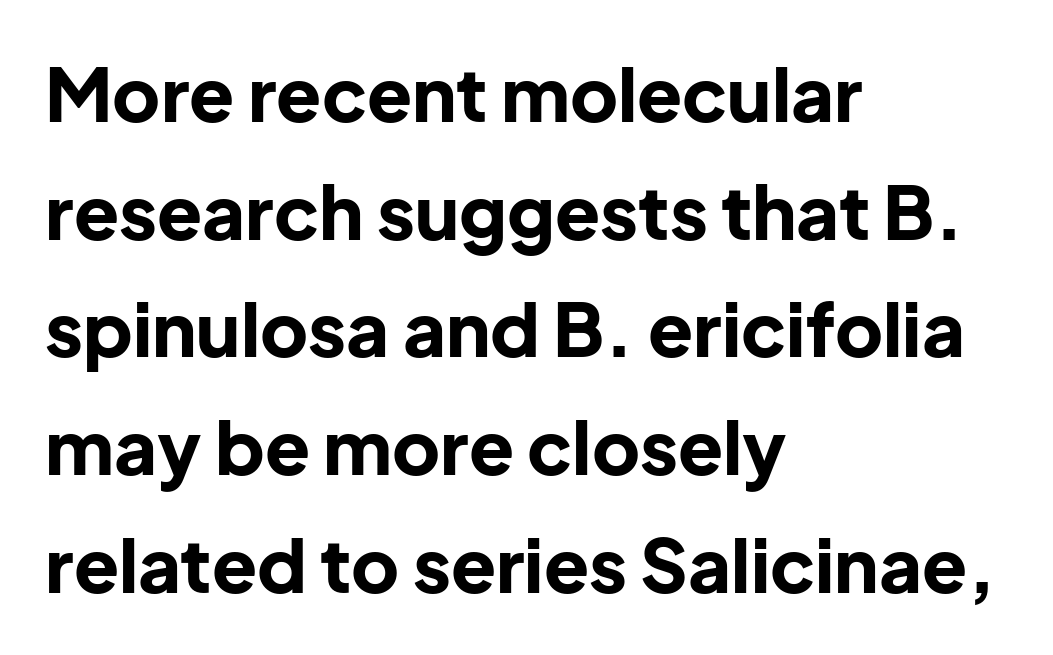
Q: Is the text bold? A: Yes.
Q: Is the text italic (slanted)? A: No, it is upright.
Q: Is the typeface a serif or a sans-serif typeface? A: Sans-serif.
Q: Is the text underlined? A: No.
Q: How is the paragraph aligned? A: Left-aligned.
Q: Is the spacing between letters normal or unusually wide? A: Normal.
Q: Is the spacing between lines tight, normal or loose? A: Normal.
Q: Width (condensed, normal, or wide)? A: Normal.
Q: Stroke contrast? A: Low.
Q: x-height? A: Medium.
Q: Monospaced? A: No.
